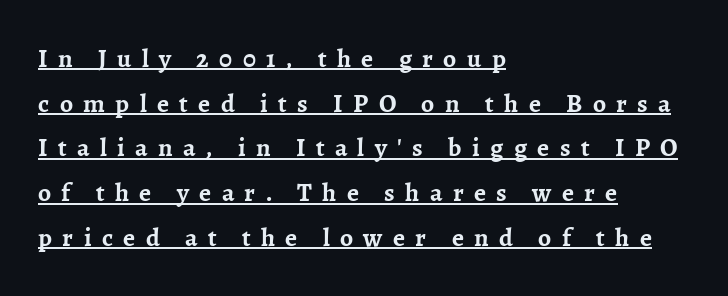
Somebody hit Ctrl+U on this one — the words are underlined. As a designer I'd log this as weight 700, bold. Compared with typical body copy, the letter spacing here is much looser. Italic? Not at all — the glyphs are vertical.
